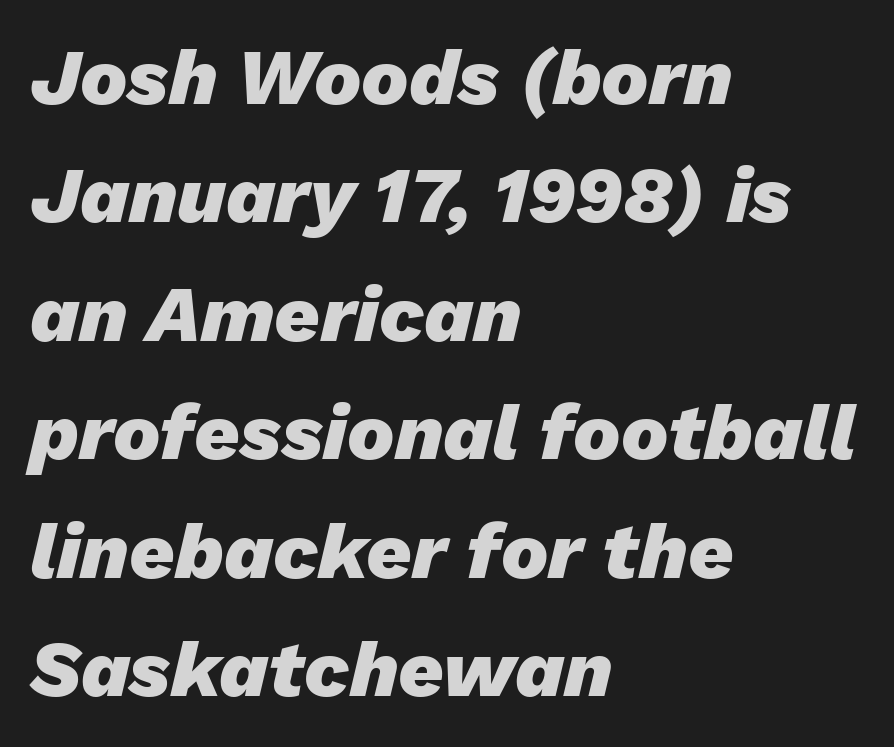
The image shows 79 px heavy type, italic (leaning right); set left-aligned, normal line spacing (1.5x), normal letter spacing, not underlined; low stroke contrast and a medium x-height.
